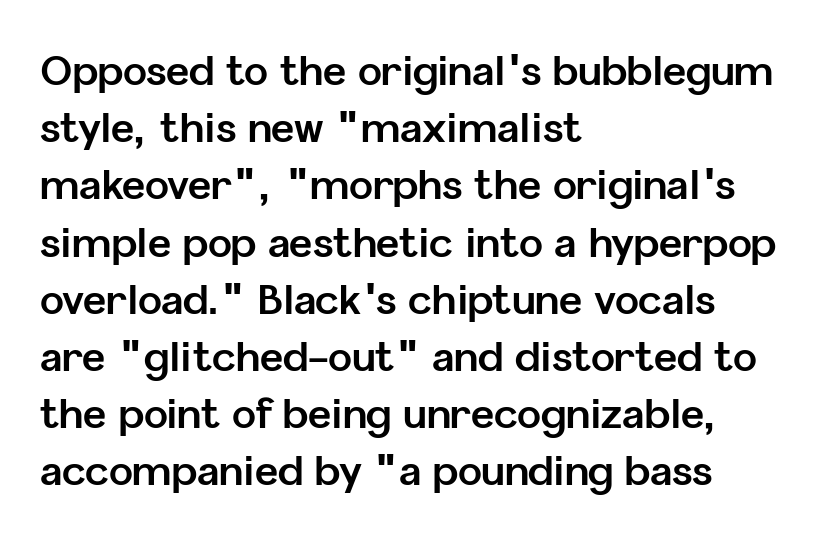
The image shows 40 px bold sans-serif type, upright; set left-aligned, normal line spacing (1.43x), normal letter spacing, not underlined; low stroke contrast and a medium x-height.
